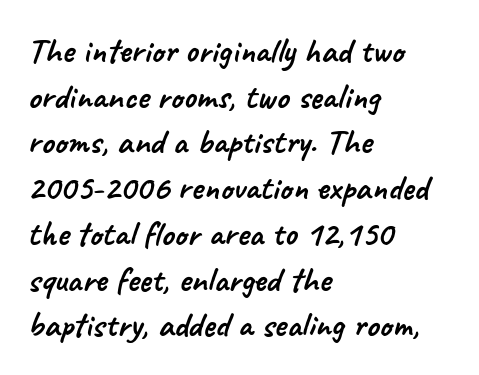
The image shows 36 px sans-serif type; set left-aligned, normal line spacing (1.27x), normal letter spacing, not underlined; low stroke contrast and a small x-height.
